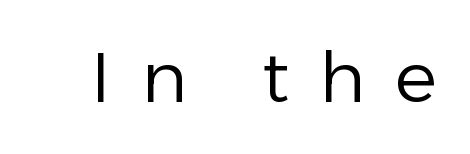
{"serif": "no", "italic": "no", "bold": "no", "weight": "regular", "width": "normal", "stroke_contrast": "low", "x_height": "medium", "monospaced": "no", "underline": "no", "letter_spacing": "wide", "letter_spacing_em": 0.42, "glyph_px": 70}
